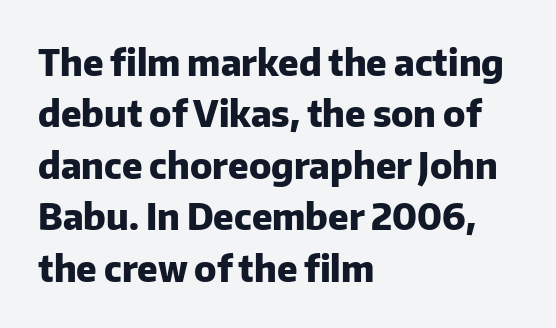
{"serif": "no", "italic": "no", "bold": "yes", "weight": "heavy", "width": "normal", "stroke_contrast": "low", "x_height": "medium", "monospaced": "no", "underline": "no", "align": "left", "line_spacing": "normal", "line_spacing_ratio": 1.43, "letter_spacing": "normal", "letter_spacing_em": 0.0, "glyph_px": 36}
